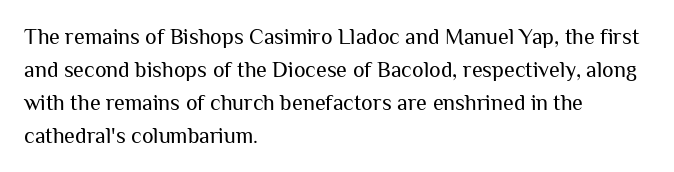
In terms of leading, this rendering sits right in the middle. Quick note: not italic, upright. Stems here are at most as thick as an everyday book face. Letter spacing: default.
